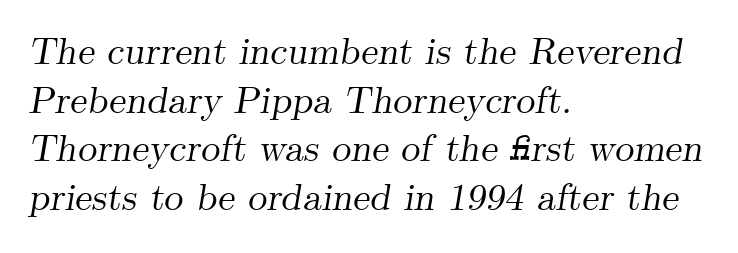
The whole block is typeset with a tilt. Yep, those are serifs on the letters. The tracking reads as untouched default to a designer's eye. Is this a fixed-width face? No — the glyphs have proportional, varying widths. All the whitespace from short lines collects on the right.
